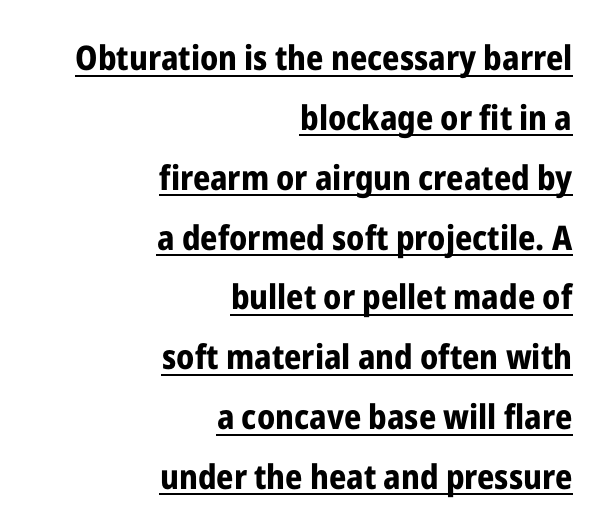
The image shows 34 px bold, condensed sans-serif type, upright; set right-aligned, line spacing 1.76x, normal letter spacing, underlined; low stroke contrast and a medium x-height.
